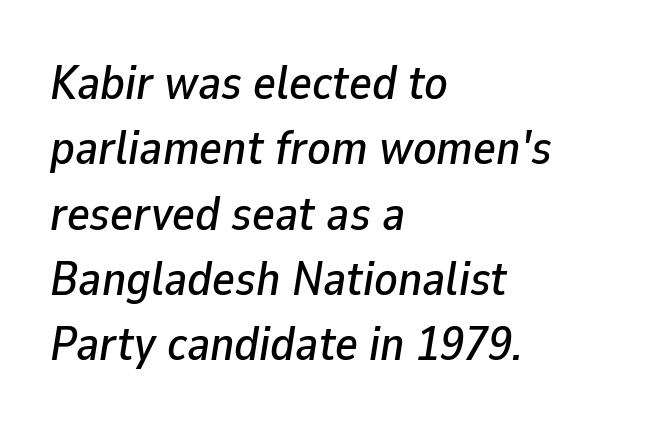
{"italic": "yes", "lean": "right", "slant_degrees": 9, "width": "normal", "stroke_contrast": "low", "x_height": "medium", "monospaced": "no", "underline": "no", "align": "left", "line_spacing": "normal", "line_spacing_ratio": 1.36, "letter_spacing": "normal", "letter_spacing_em": 0.0, "glyph_px": 48}
